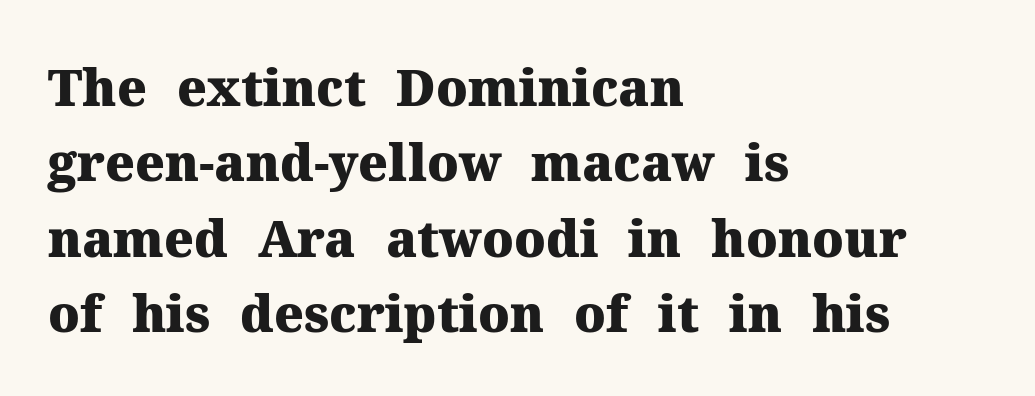
The type family on display is of the serif kind. The passage shown is typed in a proportional face where columns would drift. The space directly below the letters is spotless. This sample is left-justified, so line endings fall wherever the words run out.
